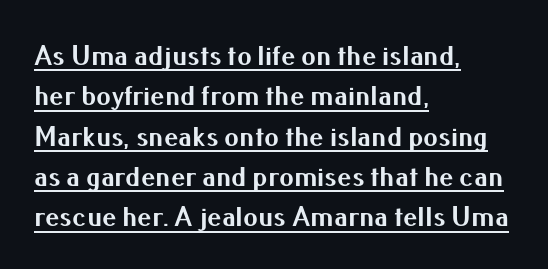
{"serif": "no", "italic": "no", "bold": "yes", "weight": "bold", "width": "normal", "stroke_contrast": "medium", "x_height": "small", "monospaced": "no", "underline": "yes", "align": "left", "line_spacing": "normal", "line_spacing_ratio": 1.39, "letter_spacing": "normal", "letter_spacing_em": 0.0, "glyph_px": 29}
